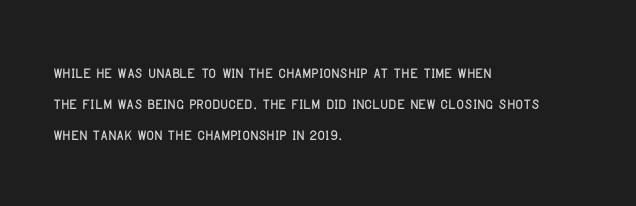
The image shows 21 px text type, upright; set left-aligned, normal line spacing (1.48x), normal letter spacing, not underlined.
